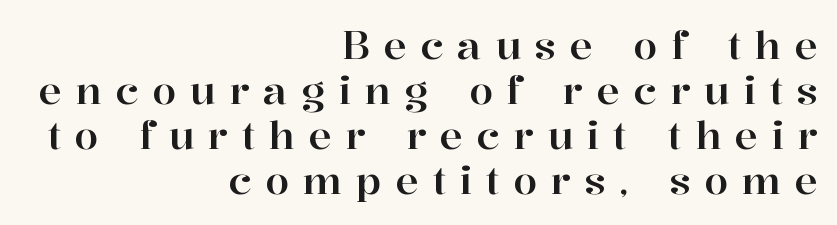
The glyphs in this specimen are seriffed. Visually the block forms a straight wall on the right and a jagged coastline on the left. Caption: expanded tracking, letters set apart. Do the characters align in a grid? No, the font is proportional. These lines were composed using upright roman letters. Descenders are the only things crossing below the line.
